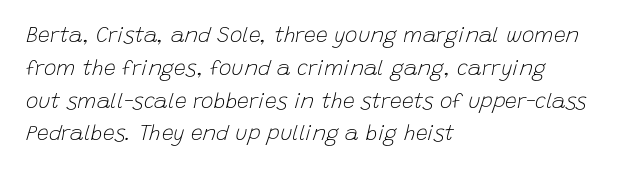
The image shows 21 px text type, italic (leaning right); set left-aligned, normal line spacing (1.56x), normal letter spacing, not underlined.
